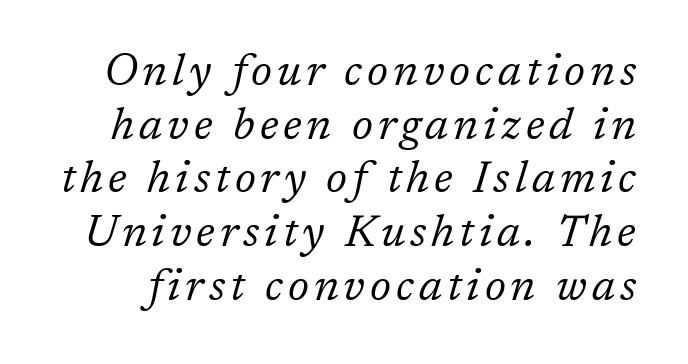
The passage shown is not underscored anywhere. The typography opts for an oblique posture over an upright one. The face looks like a standard text weight, possibly lighter. Little horizontal feet cap the strokes, marking this as serif type. Think of a printed novel: that variable character pitch is what you see here.
